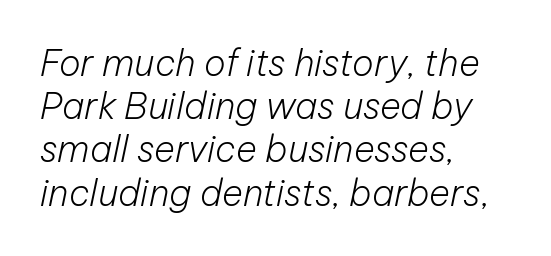
{"italic": "yes", "lean": "right", "slant_degrees": 12, "bold": "no", "weight": "light", "width": "normal", "stroke_contrast": "low", "x_height": "medium", "monospaced": "no", "underline": "no", "align": "left", "line_spacing_ratio": 1.2, "letter_spacing": "normal", "letter_spacing_em": 0.0, "glyph_px": 36}
